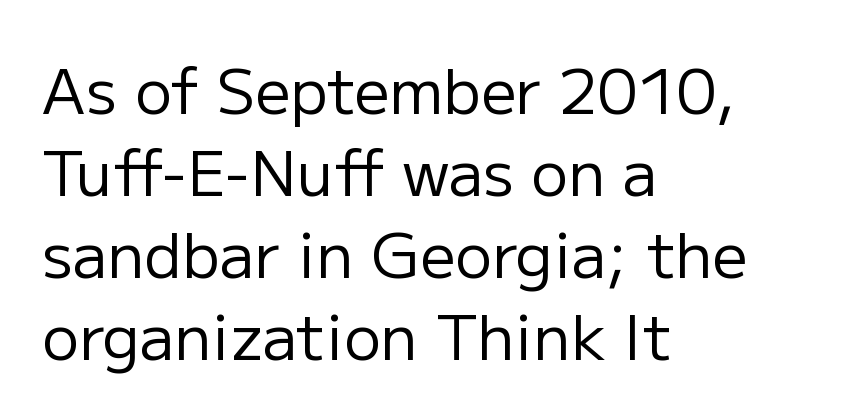
You can tell it's not italic because the verticals are truly vertical. Leftover space on each line is placed entirely after the last word. Words appear dense and cohesive because spacing is normal. Quick note: interline space is typical. The passage shown is typeset with a sans-serif family. The foot of each line stays bare and open.
